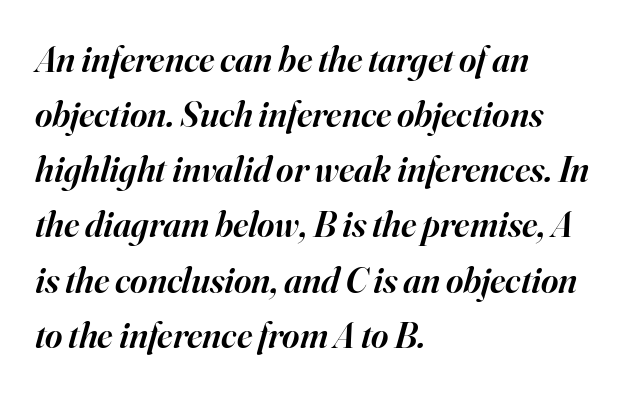
Q: Is the text bold? A: Semi-bold.
Q: Is the text italic (slanted)? A: Yes, it leans right by about 16 degrees.
Q: Is the typeface a serif or a sans-serif typeface? A: Serif.
Q: Is the text underlined? A: No.
Q: How is the paragraph aligned? A: Left-aligned.
Q: Is the spacing between letters normal or unusually wide? A: Normal.
Q: Is the spacing between lines tight, normal or loose? A: Normal.
Q: Width (condensed, normal, or wide)? A: Normal.
Q: Stroke contrast? A: High.
Q: x-height? A: Small.
Q: Monospaced? A: No.
